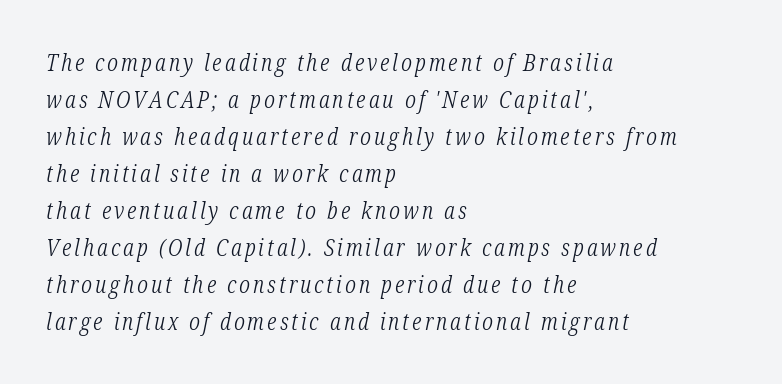
Q: Is the text bold? A: No.
Q: Is the text italic (slanted)? A: Yes, it leans right by about 12 degrees.
Q: Is the text underlined? A: No.
Q: How is the paragraph aligned? A: Left-aligned.
Q: Is the spacing between lines tight, normal or loose? A: Normal.
